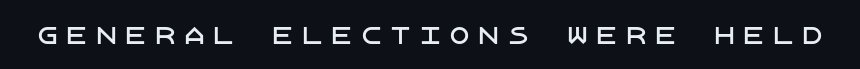
The letterforms stand isolated, each surrounded by extra space. The typography opts for an upright posture over an oblique one. Glance below the letters and you will spot only blank space.
